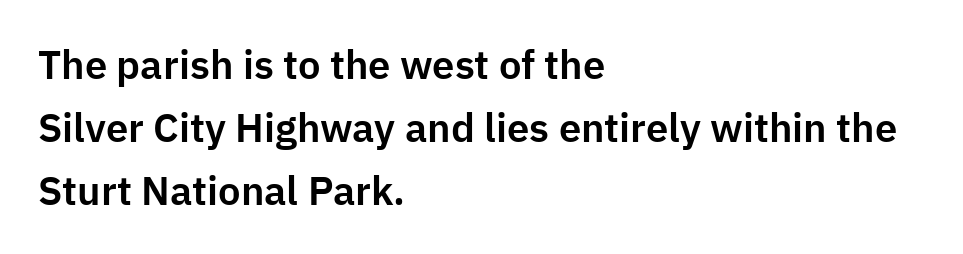
Varying glyph widths throughout — classic text-font behaviour. Compared with a centered layout, this one pins lines to the left instead. The horizontal fit of the characters is conventional and even. In terms of posture, this sample is upright. Quick note: interline space is typical.
